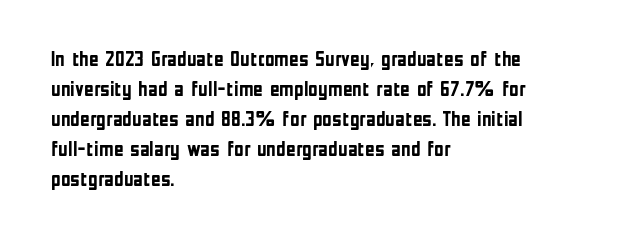
Q: Is the text bold? A: Yes.
Q: Is the text italic (slanted)? A: No, it is upright.
Q: Is the text underlined? A: No.
Q: How is the paragraph aligned? A: Left-aligned.
Q: Is the spacing between letters normal or unusually wide? A: Normal.
Q: Is the spacing between lines tight, normal or loose? A: Normal.
